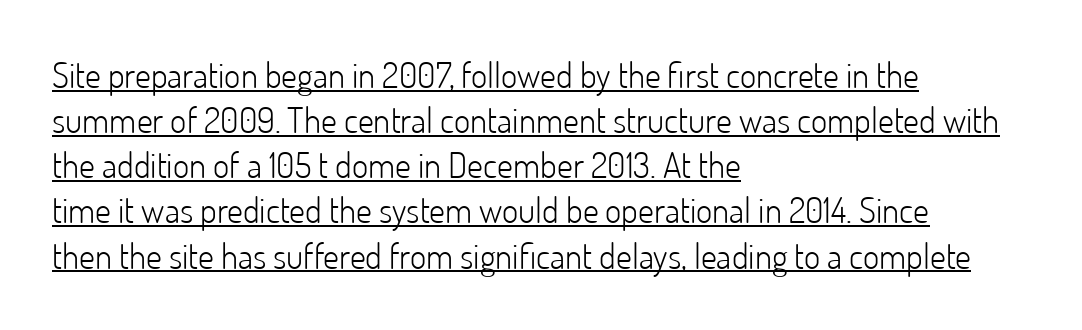
{"serif": "no", "italic": "no", "bold": "no", "weight": "light", "width": "normal", "stroke_contrast": "low", "x_height": "small", "monospaced": "no", "underline": "yes", "align": "left", "line_spacing": "normal", "line_spacing_ratio": 1.29, "letter_spacing": "normal", "letter_spacing_em": 0.0, "glyph_px": 35}
